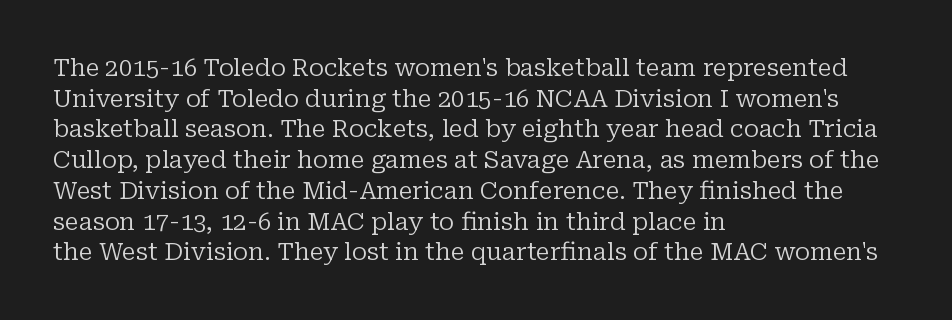
Is the type heavy? It reads as light-to-regular instead. Leftover space on each line is placed entirely after the last word. Characters follow at the spacing the type designer built in. The passage shown stacks its lines at a standard gap.
